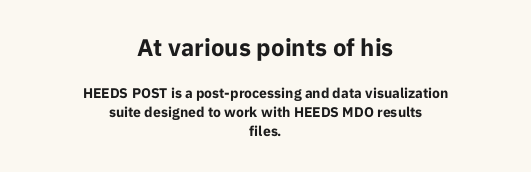
The rag falls on both sides of this text block equally. Unmarked baselines from the first word to the last. The letters sit at their default tracking, neither squeezed nor spread. Horizontal bands of white between lines are of average thickness. Does the weight exceed regular? Yes, all the way to bold. Between these two stacked blocks, the higher one wins on size.
